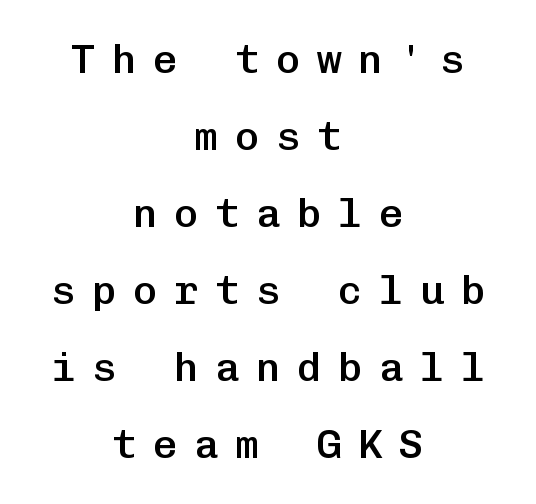
{"serif": "no", "italic": "no", "bold": "semi", "weight": "semibold", "width": "normal", "stroke_contrast": "low", "x_height": "medium", "monospaced": "yes", "underline": "no", "align": "center", "line_spacing_ratio": 1.88, "letter_spacing": "wide", "letter_spacing_em": 0.4, "glyph_px": 41}
